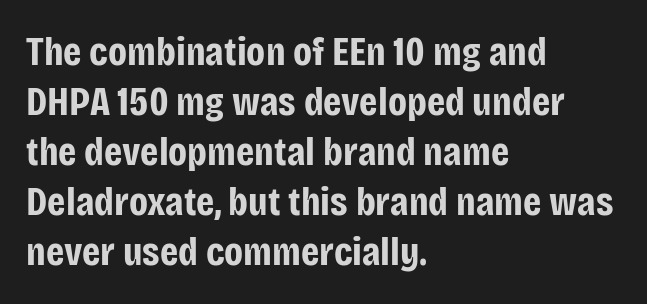
{"serif": "no", "italic": "no", "bold": "yes", "weight": "bold", "width": "condensed", "stroke_contrast": "low", "x_height": "large", "monospaced": "no", "underline": "no", "align": "left", "line_spacing_ratio": 1.22, "letter_spacing": "normal", "letter_spacing_em": 0.0, "glyph_px": 41}
